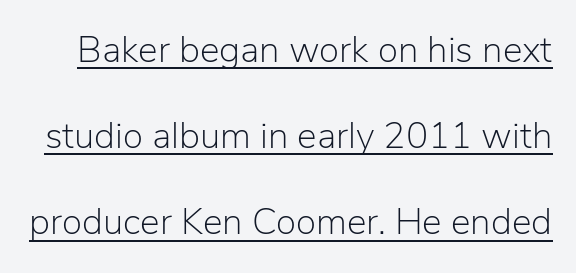
Q: Is the text bold? A: No.
Q: Is the text italic (slanted)? A: No, it is upright.
Q: Is the typeface a serif or a sans-serif typeface? A: Sans-serif.
Q: Is the text underlined? A: Yes.
Q: Is the spacing between letters normal or unusually wide? A: Normal.
Q: Is the spacing between lines tight, normal or loose? A: Loose.
Q: Width (condensed, normal, or wide)? A: Normal.
Q: Stroke contrast? A: Low.
Q: x-height? A: Medium.
Q: Monospaced? A: No.
